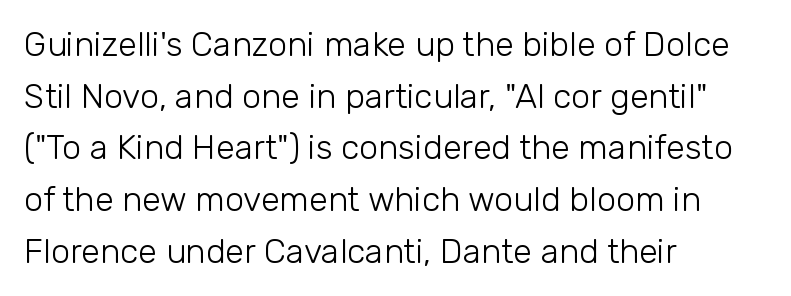
{"serif": "no", "italic": "no", "bold": "no", "weight": "light", "width": "normal", "stroke_contrast": "low", "x_height": "medium", "monospaced": "no", "underline": "no", "align": "left", "line_spacing": "normal", "line_spacing_ratio": 1.52, "letter_spacing": "normal", "letter_spacing_em": 0.0, "glyph_px": 34}
